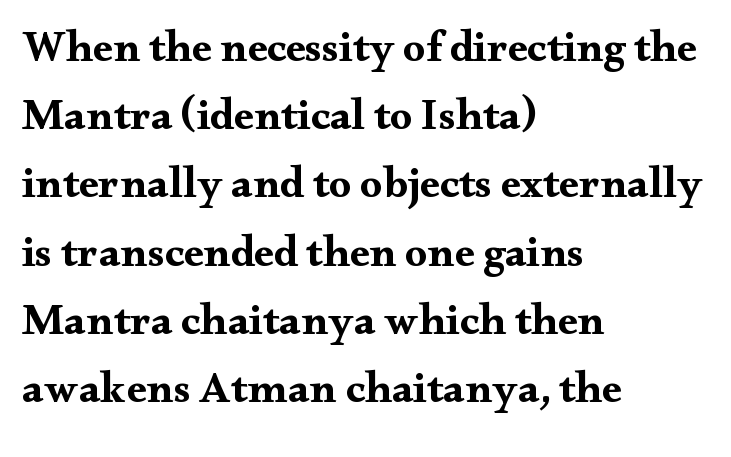
{"serif": "yes", "italic": "no", "bold": "yes", "weight": "bold", "width": "wide", "stroke_contrast": "medium", "x_height": "small", "monospaced": "no", "underline": "no", "align": "left", "line_spacing": "normal", "line_spacing_ratio": 1.55, "letter_spacing": "normal", "letter_spacing_em": 0.0, "glyph_px": 44}
